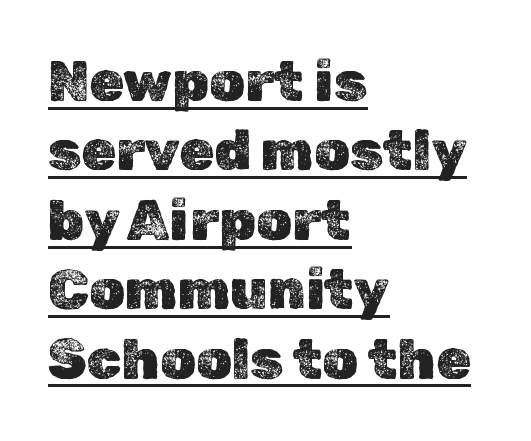
The letters advance in unequal steps, a hallmark of proportional type. Unlike italic type, these characters show no tilt at all. Each line starts at the same left margin while the right side varies. These characters rest on top of a visible drawn line. These lines keep a tight, regular rhythm from letter to letter.
